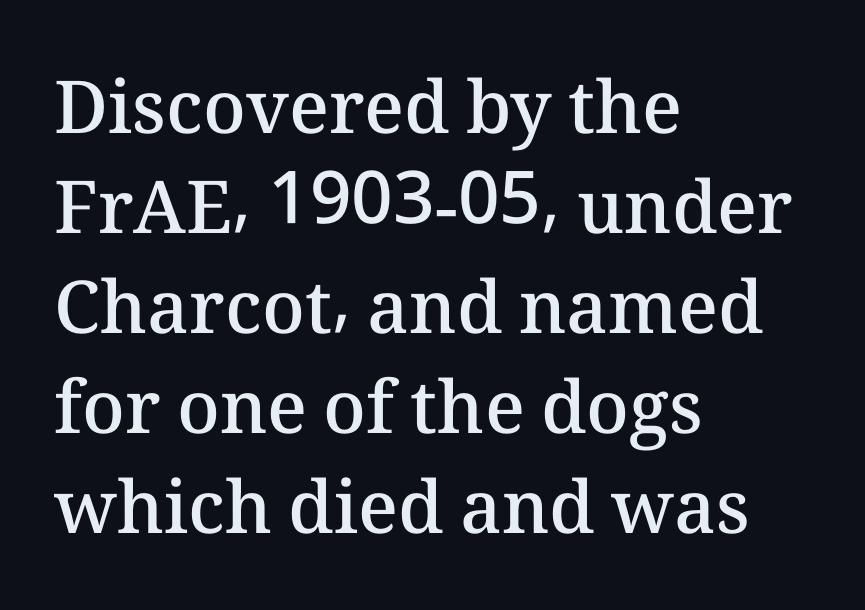
Q: Is the text bold? A: Semi-bold.
Q: Is the text italic (slanted)? A: No, it is upright.
Q: Is the text underlined? A: No.
Q: How is the paragraph aligned? A: Left-aligned.
Q: Is the spacing between letters normal or unusually wide? A: Normal.
Q: Is the spacing between lines tight, normal or loose? A: Normal.
Q: Width (condensed, normal, or wide)? A: Normal.
Q: Stroke contrast? A: Medium.
Q: x-height? A: Medium.
Q: Monospaced? A: No.
